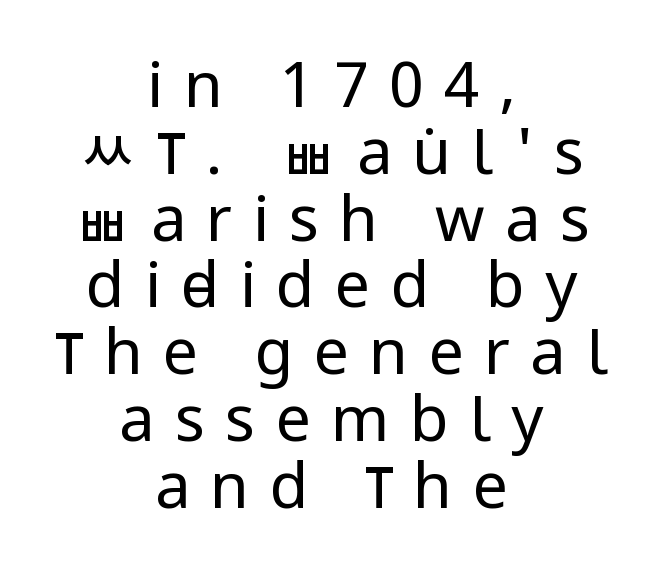
{"serif": "no", "italic": "no", "bold": "no", "weight": "regular", "width": "condensed", "stroke_contrast": "low", "x_height": "large", "monospaced": "no", "underline": "no", "align": "center", "line_spacing": "tight", "line_spacing_ratio": 1.06, "letter_spacing": "wide", "letter_spacing_em": 0.32, "glyph_px": 63}
